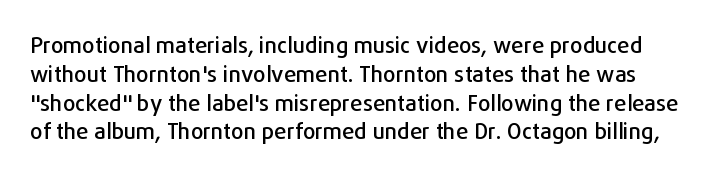
Q: Is the text italic (slanted)? A: No, it is upright.
Q: Is the text underlined? A: No.
Q: Is the spacing between letters normal or unusually wide? A: Normal.
Q: Is the spacing between lines tight, normal or loose? A: Normal.
